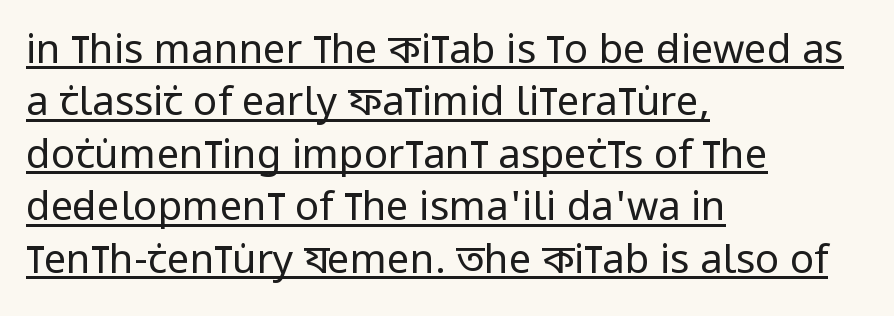
{"serif": "no", "italic": "no", "bold": "no", "weight": "regular", "width": "condensed", "stroke_contrast": "low", "x_height": "large", "monospaced": "no", "underline": "yes", "align": "left", "line_spacing": "normal", "line_spacing_ratio": 1.31, "letter_spacing": "normal", "letter_spacing_em": 0.0, "glyph_px": 40}
